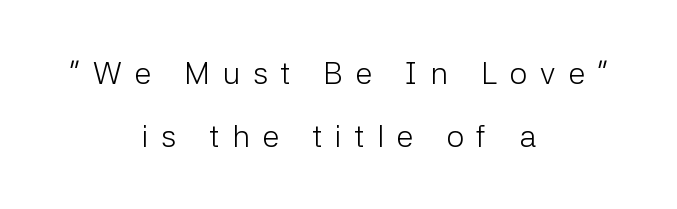
Regarding leading, the lines here are spaced well apart. A typesetter would call this proportional, since set widths differ per character. Font category for this specimen: sans-serif. Quick note: not italic, upright. Layout note: lines centered. The string is rendered with underlining switched off.
